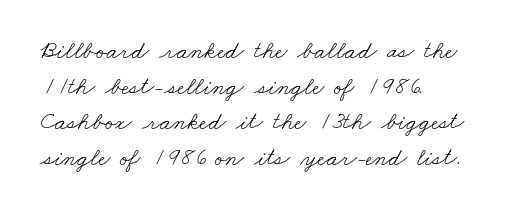
The line-height multiplier appears to be the usual default. Descenders hang freely into open space. These lines are set flush left with a ragged right edge. The weight would be labelled regular, book, light, or lighter still.
